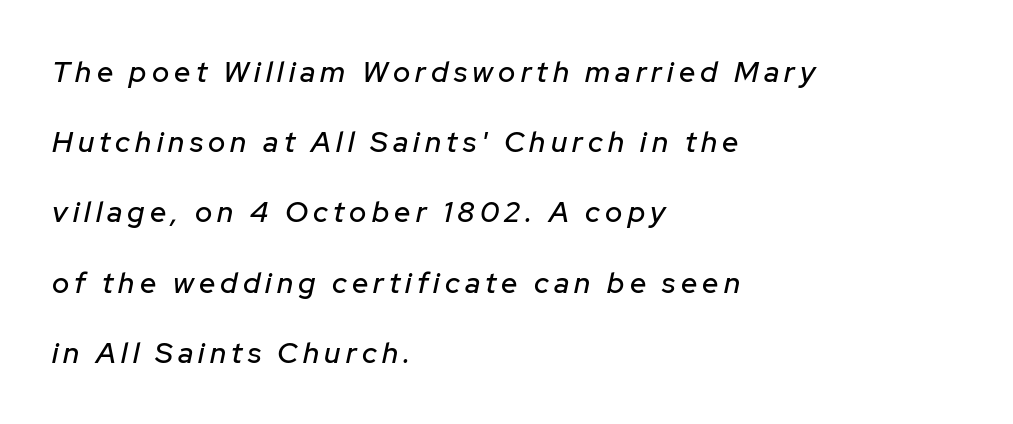
{"italic": "yes", "lean": "right", "slant_degrees": 12, "width": "normal", "stroke_contrast": "low", "x_height": "medium", "monospaced": "no", "underline": "no", "align": "left", "line_spacing": "loose", "line_spacing_ratio": 2.42, "glyph_px": 29}
